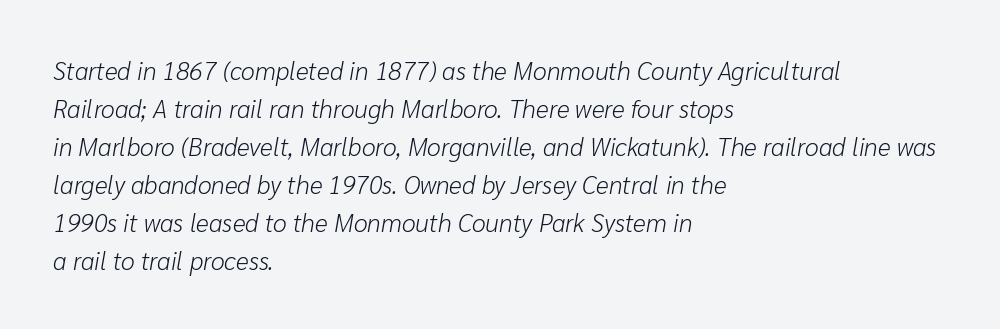
The cut favours lightness, reaching ordinary text weight at its darkest. Notice how the stems are inclined rather than vertical — that's the hallmark of italics. Does the copy run flush right? No — it runs flush left. This rendering leaves character spacing at its baseline value. Glance below the letters and you will spot only blank space.
